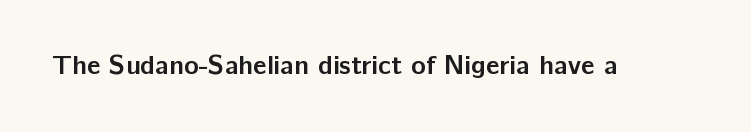
The image shows 27 px bold type, upright; set normal letter spacing, not underlined.
